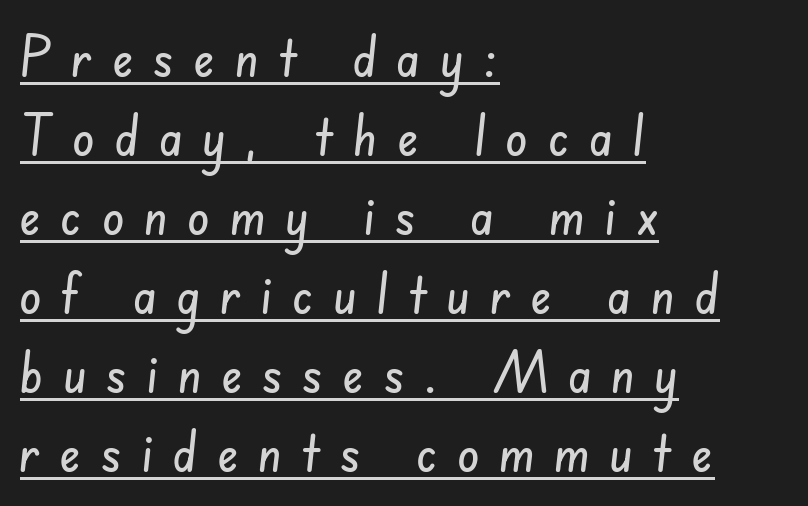
The image shows 56 px condensed sans-serif type; set left-aligned, normal line spacing (1.41x), unusually wide letter spacing (+0.35 em), underlined; low stroke contrast and a small x-height.
